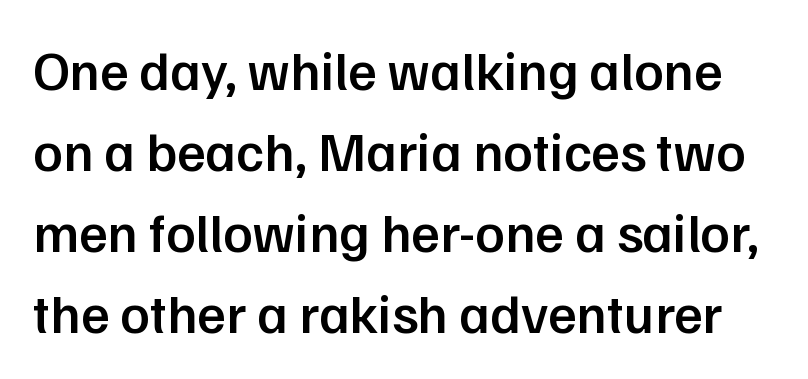
Emphasis by weight is partial: semibold. Normally led — the rows are evenly, conventionally spaced. The passage shown is typed in a proportional face where columns would drift. The lettering holds an erect, upright posture throughout.
